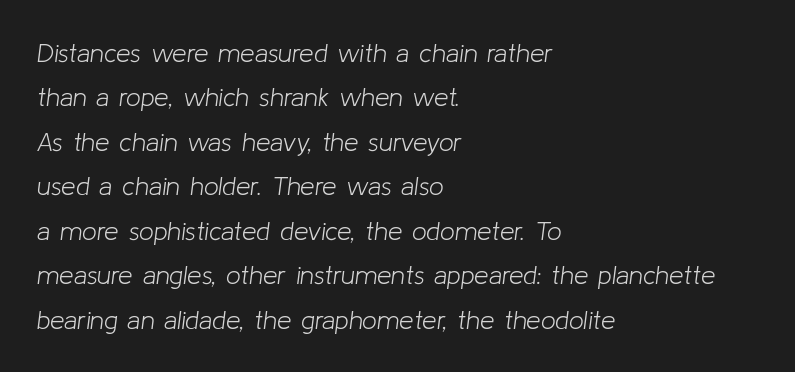
The image shows 26 px text type, italic (leaning right); set left-aligned, line spacing 1.71x, normal letter spacing, not underlined.
